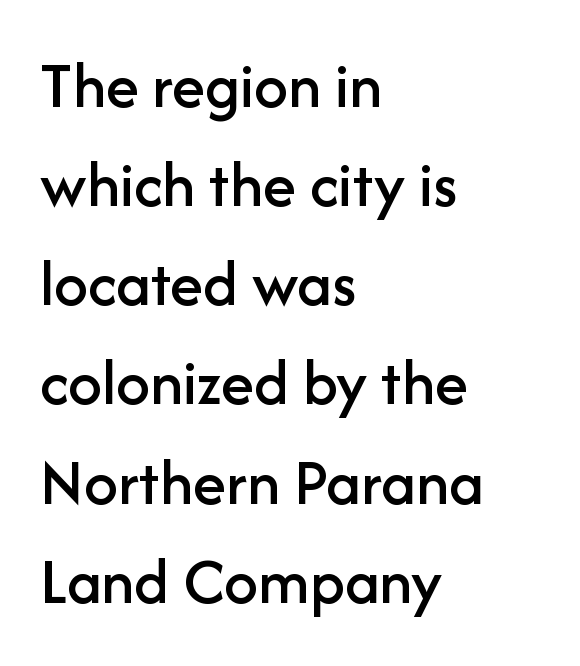
Q: Is the text italic (slanted)? A: No, it is upright.
Q: Is the typeface a serif or a sans-serif typeface? A: Sans-serif.
Q: Is the text underlined? A: No.
Q: How is the paragraph aligned? A: Left-aligned.
Q: Is the spacing between letters normal or unusually wide? A: Normal.
Q: Is the spacing between lines tight, normal or loose? A: Normal.
Q: Width (condensed, normal, or wide)? A: Normal.
Q: Stroke contrast? A: Low.
Q: x-height? A: Medium.
Q: Monospaced? A: No.
